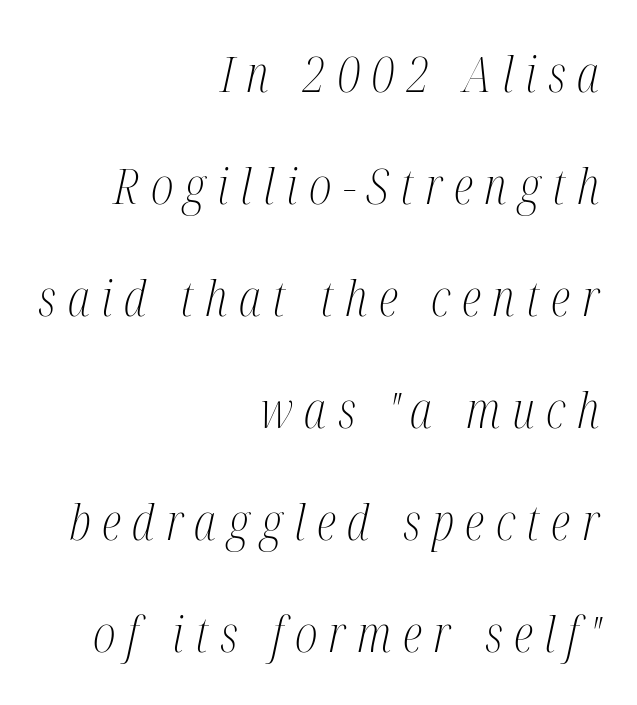
Q: Is the text bold? A: No.
Q: Is the text italic (slanted)? A: Yes, it leans right by about 12 degrees.
Q: Is the typeface a serif or a sans-serif typeface? A: Serif.
Q: Is the text underlined? A: No.
Q: How is the paragraph aligned? A: Right-aligned.
Q: Is the spacing between letters normal or unusually wide? A: Unusually wide.
Q: Is the spacing between lines tight, normal or loose? A: Loose.
Q: Width (condensed, normal, or wide)? A: Condensed.
Q: Stroke contrast? A: Medium.
Q: x-height? A: Medium.
Q: Monospaced? A: No.
